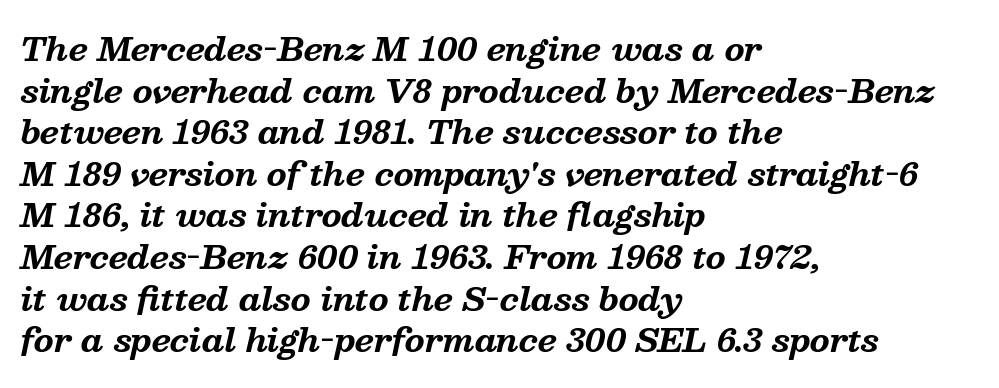
{"serif": "yes", "italic": "yes", "lean": "right", "slant_degrees": 13, "bold": "yes", "weight": "bold", "width": "normal", "stroke_contrast": "medium", "x_height": "medium", "monospaced": "no", "underline": "no", "align": "left", "line_spacing": "normal", "line_spacing_ratio": 1.3, "letter_spacing": "normal", "letter_spacing_em": 0.0, "glyph_px": 32}
